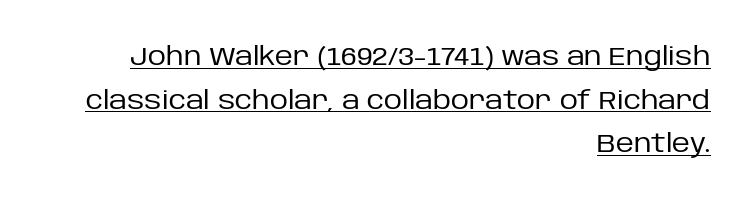
{"italic": "no", "bold": "no", "underline": "yes", "align": "right", "line_spacing_ratio": 1.75, "letter_spacing": "normal", "letter_spacing_em": 0.0, "glyph_px": 25}
